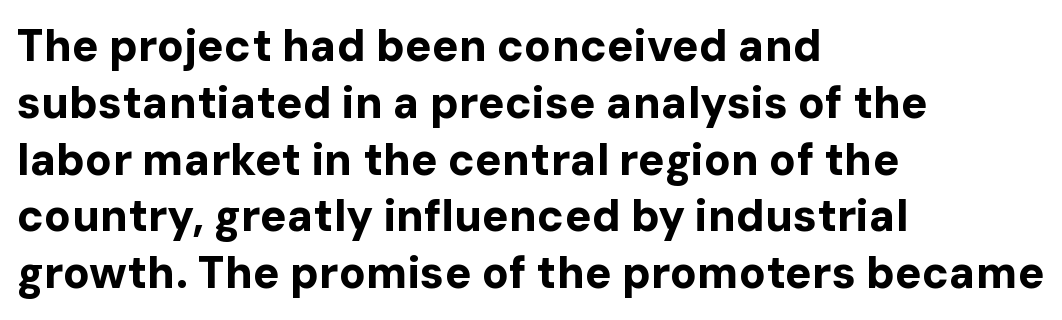
The characters display no serif detailing; their extremities are plain. Weight check: bold — yes, fully. The face used here is rendered with its standard letterfit. The glyphs are unaccompanied by any horizontal stroke below them. Think of a printed novel: that variable character pitch is what you see here. Compared with a centered layout, this one pins lines to the left instead.
